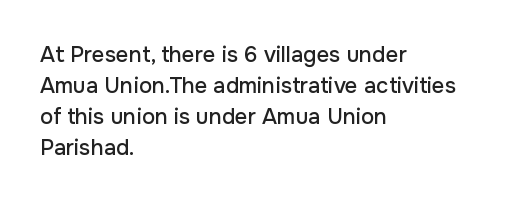
No italicization has been applied; the sample stays upright. The text block is weighted toward the left margin, trailing off unevenly rightward. Each row of text sits above clean, open space. Leading matches the norm, producing a regular column. Nobody touched the tracking dial on this one.
